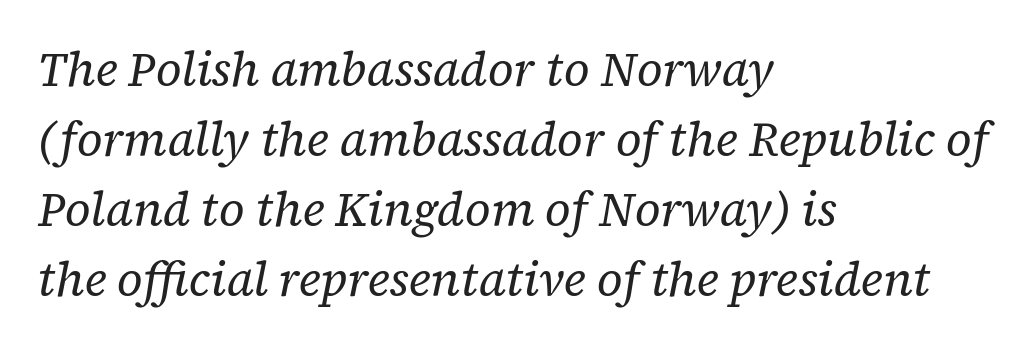
Q: Is the text bold? A: No.
Q: Is the text italic (slanted)? A: Yes, it leans right by about 12 degrees.
Q: Is the typeface a serif or a sans-serif typeface? A: Serif.
Q: Is the text underlined? A: No.
Q: How is the paragraph aligned? A: Left-aligned.
Q: Is the spacing between letters normal or unusually wide? A: Normal.
Q: Is the spacing between lines tight, normal or loose? A: Normal.
Q: Width (condensed, normal, or wide)? A: Normal.
Q: Stroke contrast? A: Low.
Q: x-height? A: Medium.
Q: Monospaced? A: No.
